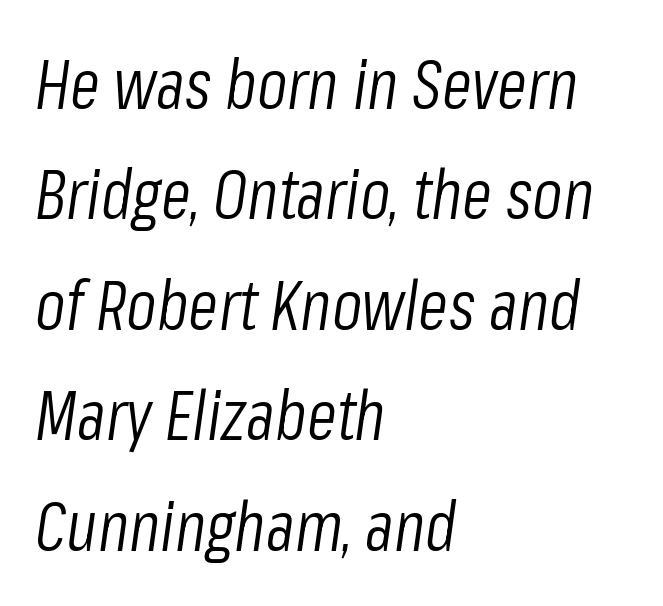
The image shows 69 px light, condensed type, italic (leaning right); set left-aligned, normal line spacing (1.6x), normal letter spacing, not underlined; low stroke contrast and a medium x-height.
